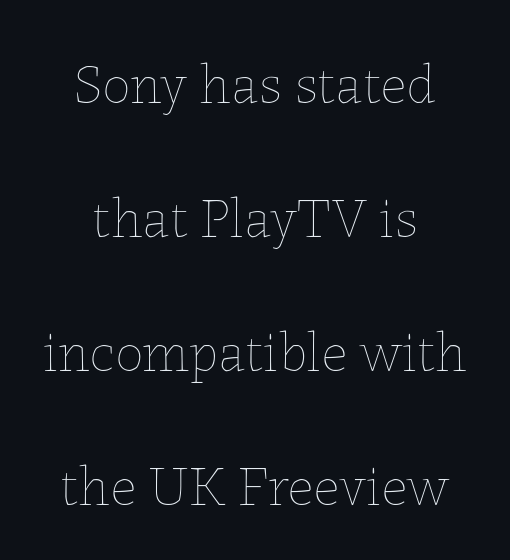
The image shows 57 px thin type, upright; set centered, loose line spacing (2.35x), normal letter spacing, not underlined; low stroke contrast and a medium x-height.
